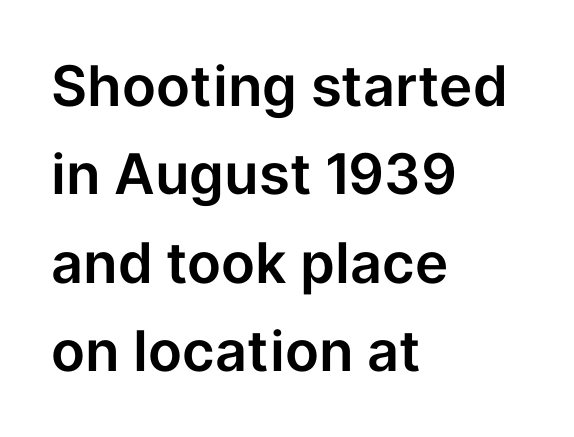
{"serif": "no", "italic": "no", "width": "normal", "stroke_contrast": "low", "x_height": "medium", "monospaced": "no", "underline": "no", "align": "left", "line_spacing": "normal", "line_spacing_ratio": 1.58, "letter_spacing": "normal", "letter_spacing_em": 0.0, "glyph_px": 56}
